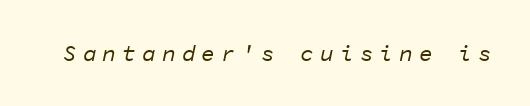
The image shows 23 px text type, italic (leaning right); set unusually wide letter spacing (+0.26 em), not underlined.
